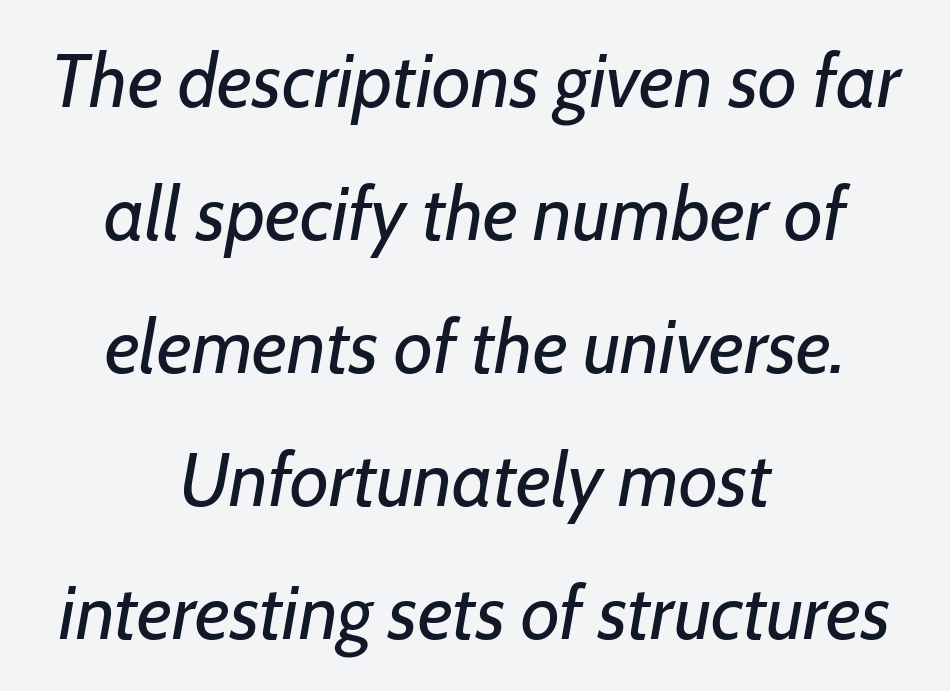
Caption: standard tracking, unaltered. The rendering uses natural spacing where letterforms have individual widths. Is the type heavy? It reads as light-to-regular instead. Italic? Definitely — the glyphs are oblique. Honestly, there is no underline to notice here at all.
